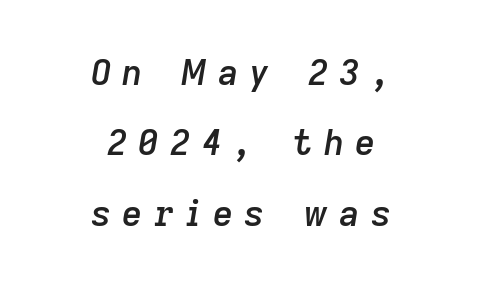
Layout note: lines centered. This is oblique type, the kind used for emphasis or titles. Spacing between characters has been opened up far beyond the box default. The passage shown is semibold, sitting just below true bold. These lines are rendered in a variable-pitch font. The passage shown is not underscored anywhere.
